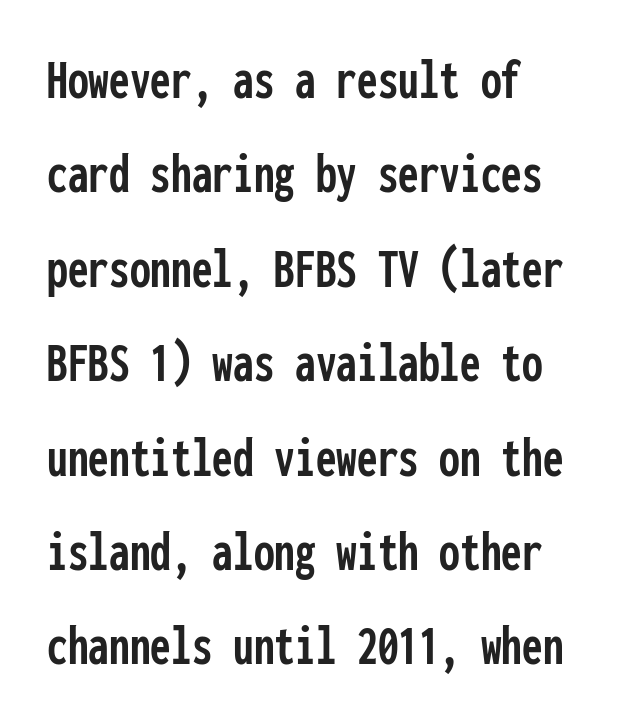
{"serif": "no", "italic": "no", "width": "condensed", "stroke_contrast": "low", "x_height": "medium", "monospaced": "yes", "underline": "no", "line_spacing": "normal", "line_spacing_ratio": 1.6, "letter_spacing": "normal", "letter_spacing_em": 0.0, "glyph_px": 59}
